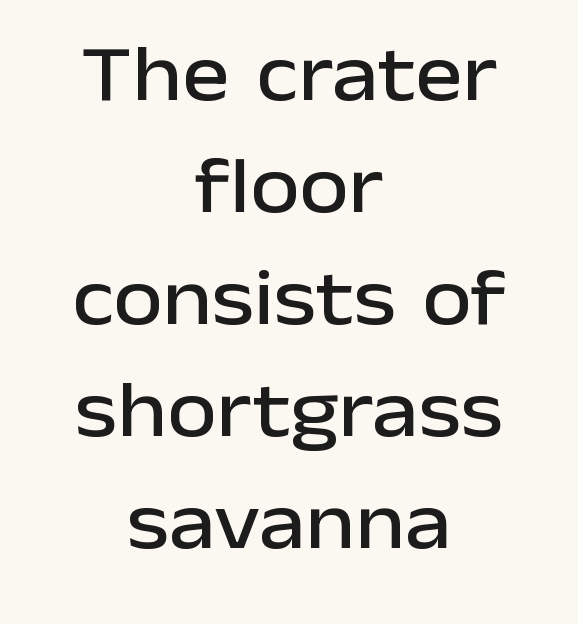
{"serif": "no", "italic": "no", "width": "normal", "stroke_contrast": "low", "x_height": "medium", "monospaced": "no", "underline": "no", "align": "center", "line_spacing": "normal", "line_spacing_ratio": 1.4, "letter_spacing": "normal", "letter_spacing_em": 0.0, "glyph_px": 80}
